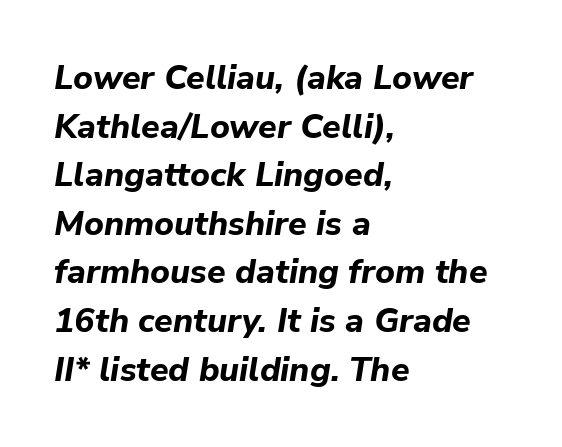
The image shows 34 px bold type, italic (leaning right); set left-aligned, normal line spacing (1.43x), normal letter spacing, not underlined; low stroke contrast and a medium x-height.
